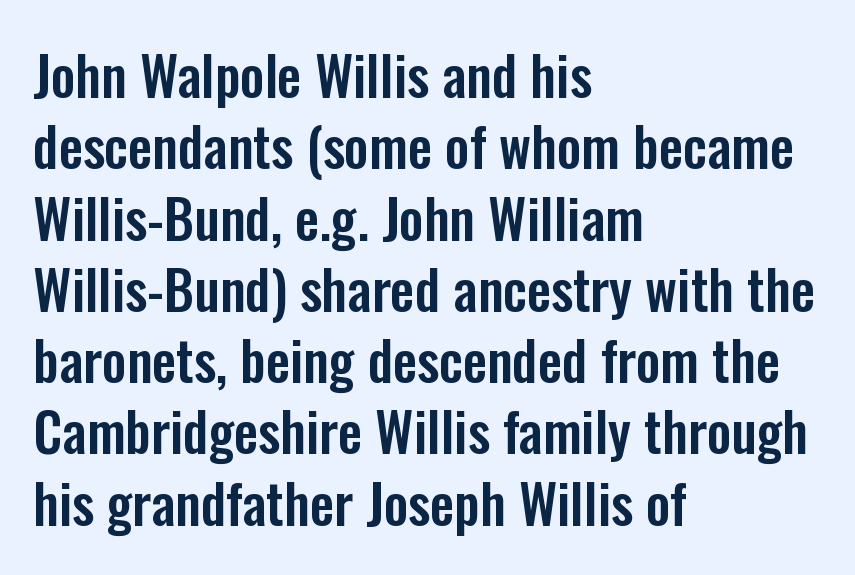
{"serif": "no", "italic": "no", "width": "condensed", "stroke_contrast": "low", "x_height": "medium", "monospaced": "no", "underline": "no", "align": "left", "line_spacing": "normal", "line_spacing_ratio": 1.32, "letter_spacing": "normal", "letter_spacing_em": 0.0, "glyph_px": 54}
